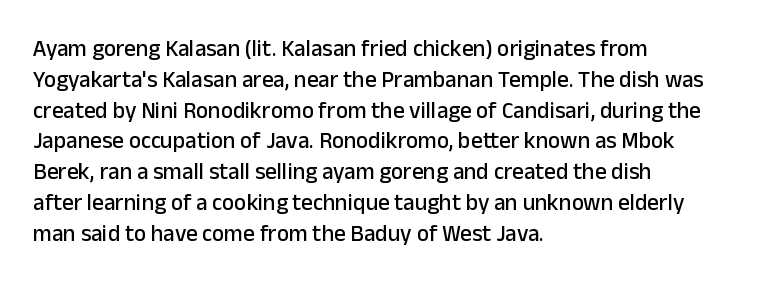
The glyphs are unaccompanied by any horizontal stroke below them. Quick note: not italic, upright. Each word holds together tightly as a unit, with standard inter-letter gaps. The paragraph shown leans on its left margin. Does the leading feel generous? No, just average.
